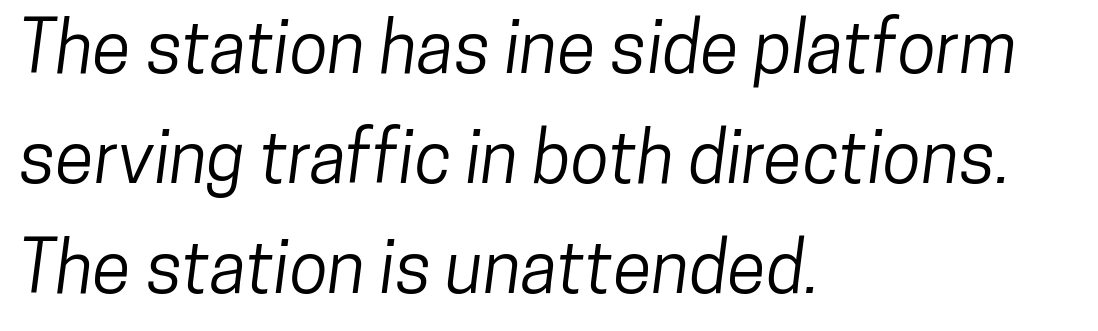
Q: Is the typeface a serif or a sans-serif typeface? A: Sans-serif.
Q: Is the text underlined? A: No.
Q: How is the paragraph aligned? A: Left-aligned.
Q: Is the spacing between letters normal or unusually wide? A: Normal.
Q: Is the spacing between lines tight, normal or loose? A: Normal.
Q: Width (condensed, normal, or wide)? A: Condensed.
Q: Stroke contrast? A: Low.
Q: x-height? A: Medium.
Q: Monospaced? A: No.
